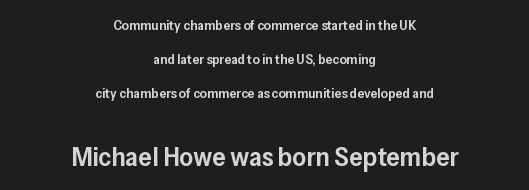
The space directly below the letters is spotless. The rendering uses a semibold face; strokes are thickened but not to full bold. Every character sits straight up, as roman type does. Vertically, the passage feels expansive, rows floating well apart. The rag falls on both sides of this text block equally.
